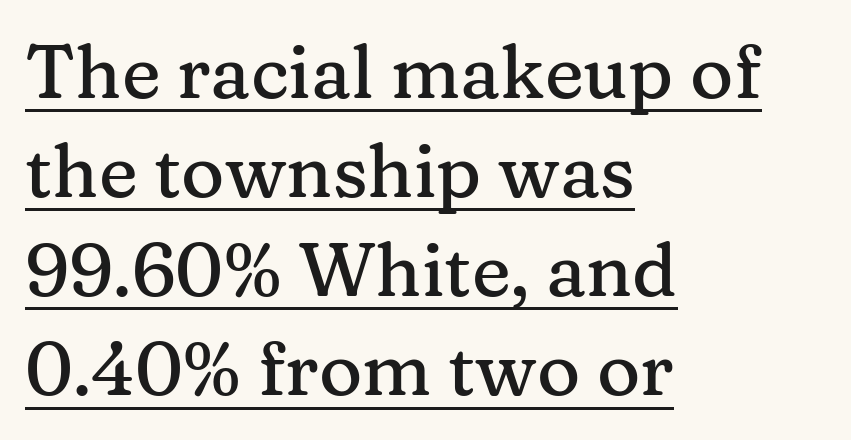
The image shows 74 px serif type, upright; set left-aligned, normal line spacing (1.34x), normal letter spacing, underlined; medium stroke contrast and a medium x-height.
